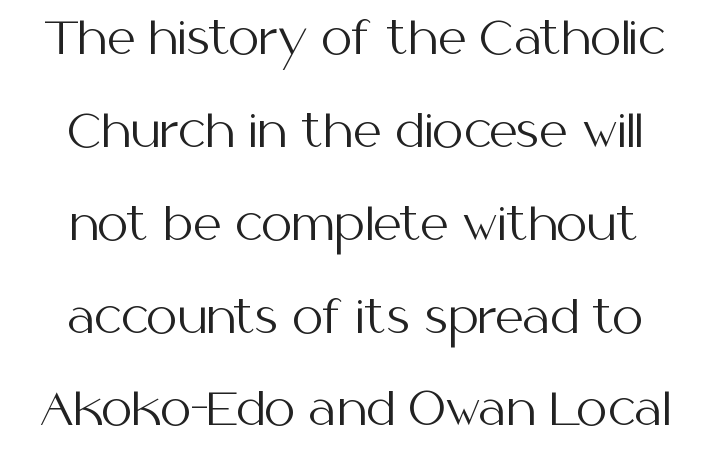
{"serif": "no", "italic": "no", "bold": "no", "weight": "regular", "width": "normal", "stroke_contrast": "medium", "x_height": "medium", "monospaced": "no", "underline": "no", "align": "center", "line_spacing": "loose", "line_spacing_ratio": 2.11, "letter_spacing": "normal", "letter_spacing_em": 0.0, "glyph_px": 44}
